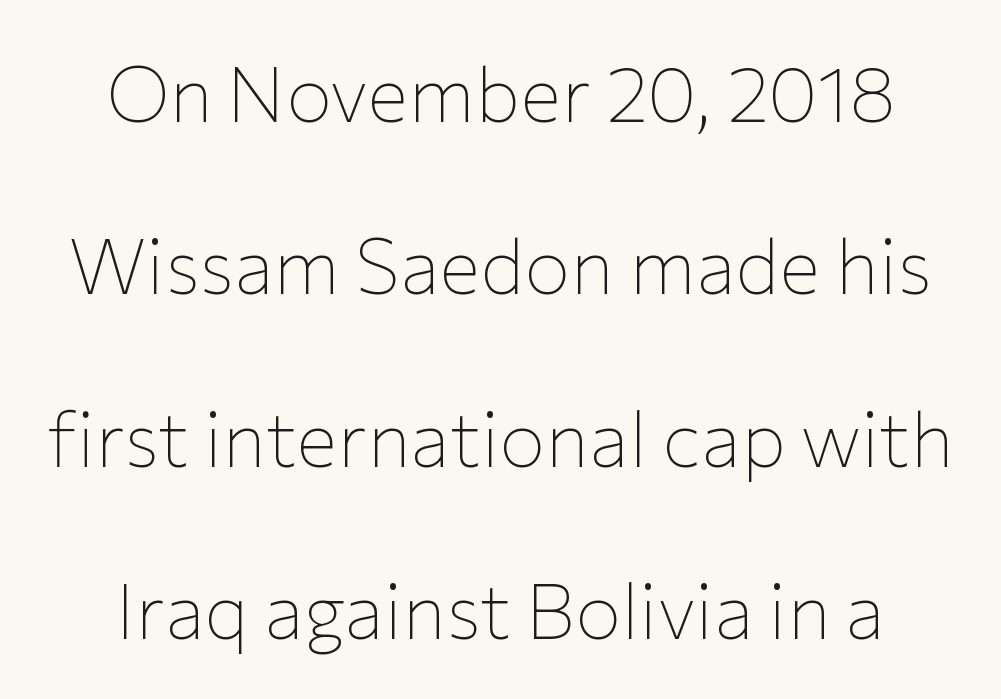
The image shows 77 px thin sans-serif type, upright; set loose line spacing (2.24x), normal letter spacing, not underlined; low stroke contrast and a medium x-height.
